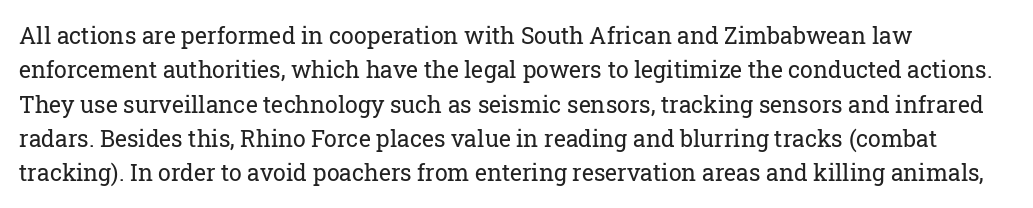
The image shows 23 px text type, upright; set left-aligned, normal line spacing (1.49x), normal letter spacing, not underlined.
